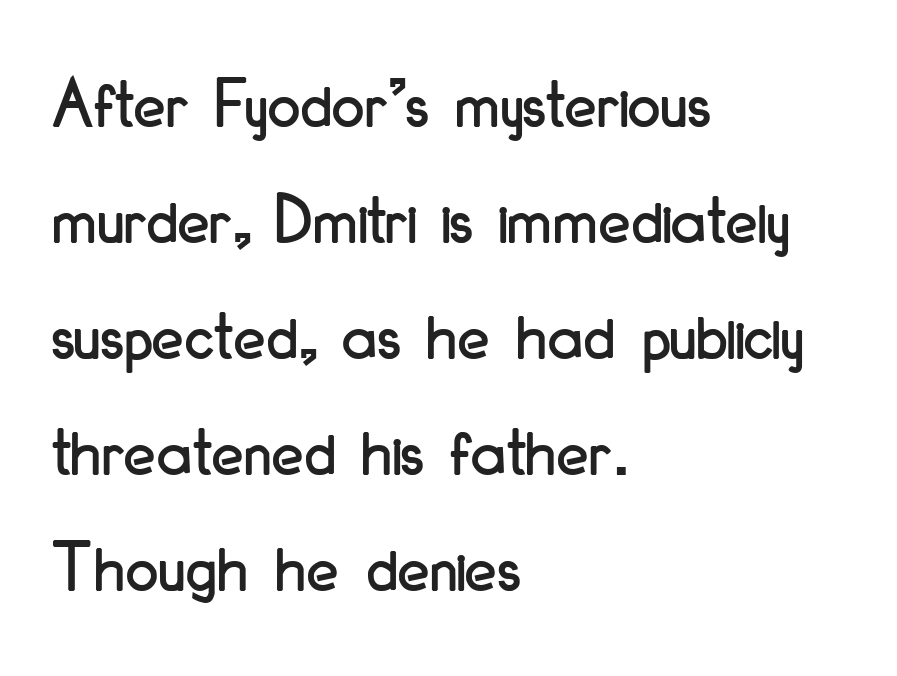
The image shows 73 px condensed sans-serif type, upright; set left-aligned, normal line spacing (1.59x), normal letter spacing, not underlined; low stroke contrast and a small x-height.
